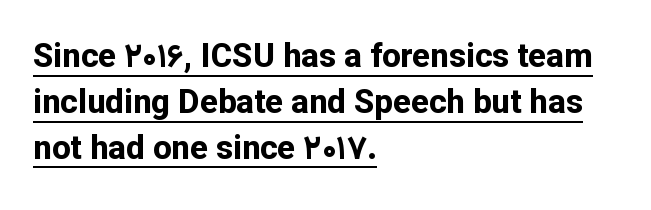
Q: Is the text bold? A: Yes.
Q: Is the text italic (slanted)? A: No, it is upright.
Q: Is the typeface a serif or a sans-serif typeface? A: Sans-serif.
Q: Is the text underlined? A: Yes.
Q: How is the paragraph aligned? A: Left-aligned.
Q: Is the spacing between letters normal or unusually wide? A: Normal.
Q: Is the spacing between lines tight, normal or loose? A: Normal.
Q: Width (condensed, normal, or wide)? A: Normal.
Q: Stroke contrast? A: Low.
Q: x-height? A: Medium.
Q: Monospaced? A: No.
